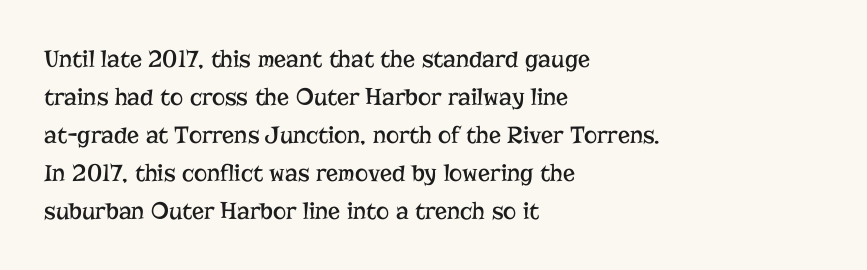
{"italic": "no", "bold": "no", "underline": "no", "align": "left", "line_spacing": "normal", "line_spacing_ratio": 1.52, "letter_spacing": "normal", "letter_spacing_em": 0.0, "glyph_px": 25}
